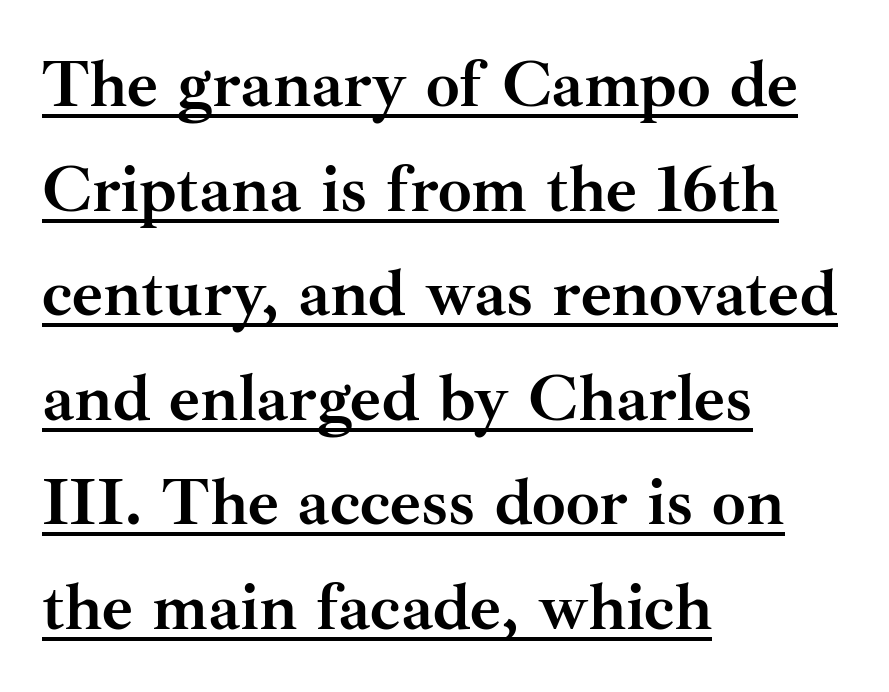
Like a heading marked for emphasis, these lines bear an underscore. Horizontal bands of white between lines are of average thickness. This sample is left-justified, so line endings fall wherever the words run out. Each glyph is drawn with heavy, bold strokes. Looks like regular typesetting: each glyph gets only the width it needs.
